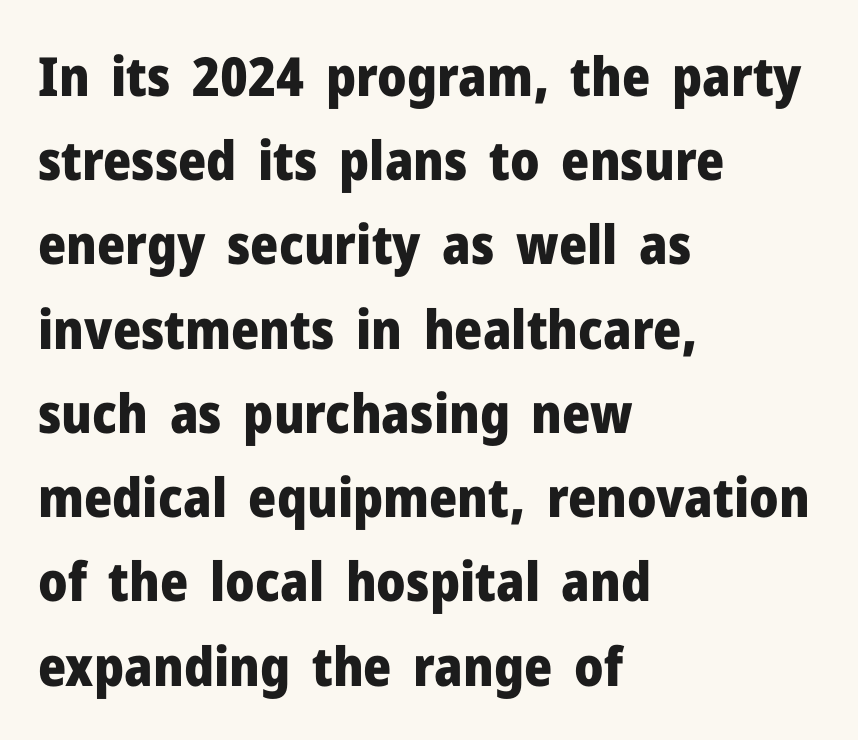
{"serif": "no", "italic": "no", "bold": "yes", "weight": "heavy", "width": "normal", "stroke_contrast": "low", "x_height": "medium", "monospaced": "no", "underline": "no", "align": "left", "line_spacing": "normal", "line_spacing_ratio": 1.56, "letter_spacing": "normal", "letter_spacing_em": 0.0, "glyph_px": 54}
